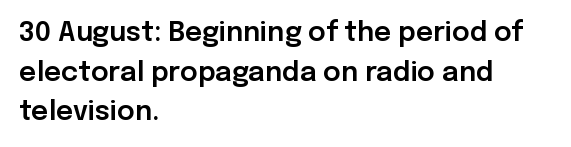
Q: Is the text italic (slanted)? A: No, it is upright.
Q: Is the text underlined? A: No.
Q: How is the paragraph aligned? A: Left-aligned.
Q: Is the spacing between letters normal or unusually wide? A: Normal.
Q: Is the spacing between lines tight, normal or loose? A: Normal.
